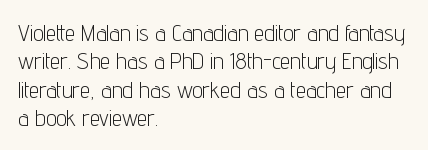
Q: Is the text bold? A: No.
Q: Is the text italic (slanted)? A: No, it is upright.
Q: Is the text underlined? A: No.
Q: How is the paragraph aligned? A: Left-aligned.
Q: Is the spacing between letters normal or unusually wide? A: Normal.
